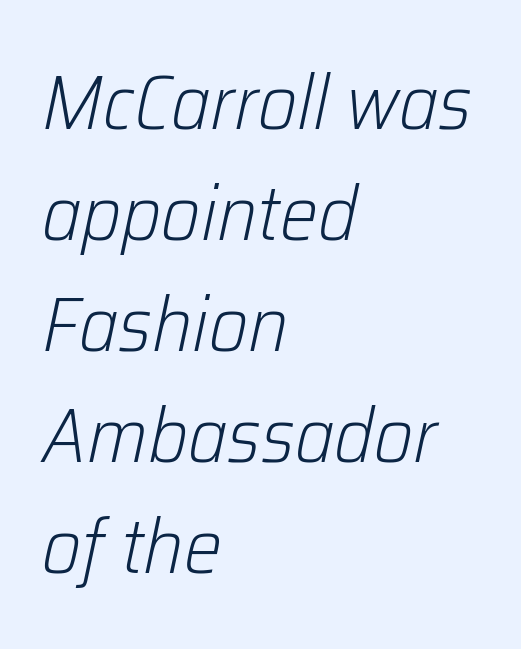
Quick note: interline space is typical. Standard letterfit; no display-style spreading of the glyphs. Proportional: the letters do not fall into vertical columns. A typesetter would mark this as italic.
